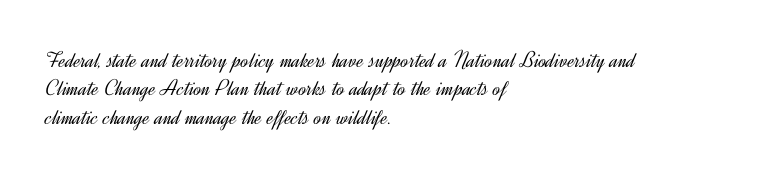
Q: Is the text bold? A: No.
Q: Is the text italic (slanted)? A: Yes.
Q: Is the text underlined? A: No.
Q: How is the paragraph aligned? A: Left-aligned.
Q: Is the spacing between letters normal or unusually wide? A: Normal.
